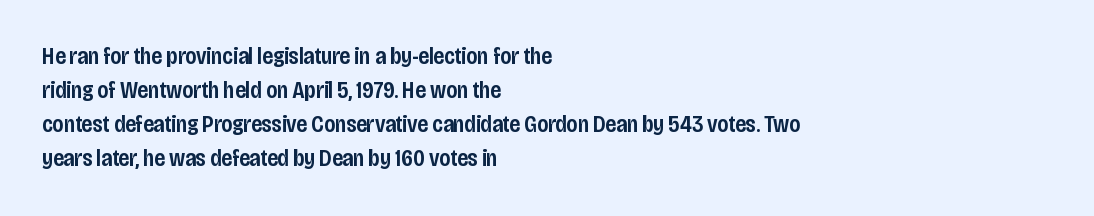
The type is set solid horizontally, with unmodified tracking. Letters rest on an invisible, unmarked baseline. The lettering holds an erect, upright posture throughout. Typeset ragged right — the left edge is the straight one. The block of text has a typical density, with ordinary space between rows.
